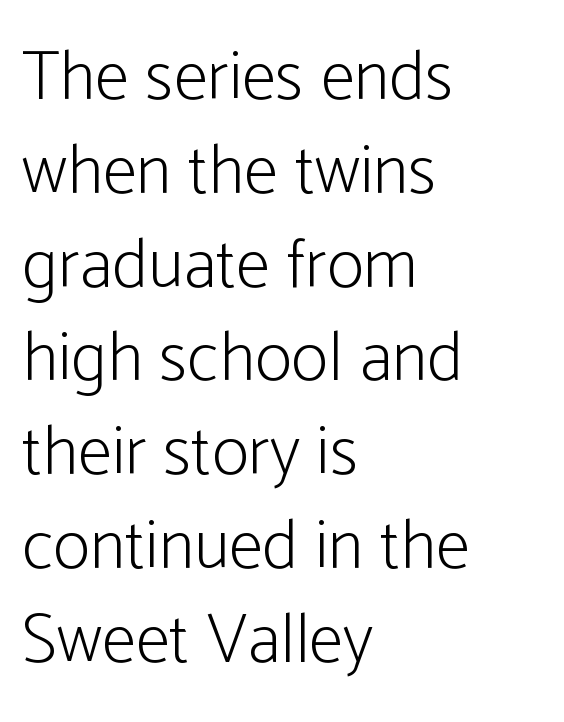
{"serif": "no", "italic": "no", "bold": "no", "weight": "light", "width": "condensed", "stroke_contrast": "low", "x_height": "medium", "monospaced": "no", "underline": "no", "align": "left", "line_spacing": "normal", "line_spacing_ratio": 1.34, "letter_spacing": "normal", "letter_spacing_em": 0.0, "glyph_px": 70}
